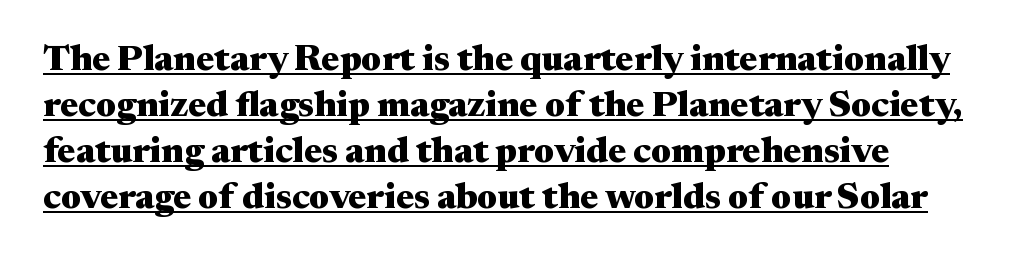
Q: Is the text bold? A: Yes.
Q: Is the text italic (slanted)? A: No, it is upright.
Q: Is the typeface a serif or a sans-serif typeface? A: Serif.
Q: Is the text underlined? A: Yes.
Q: Is the spacing between letters normal or unusually wide? A: Normal.
Q: Is the spacing between lines tight, normal or loose? A: Normal.
Q: Width (condensed, normal, or wide)? A: Wide.
Q: Stroke contrast? A: Medium.
Q: x-height? A: Medium.
Q: Monospaced? A: No.
